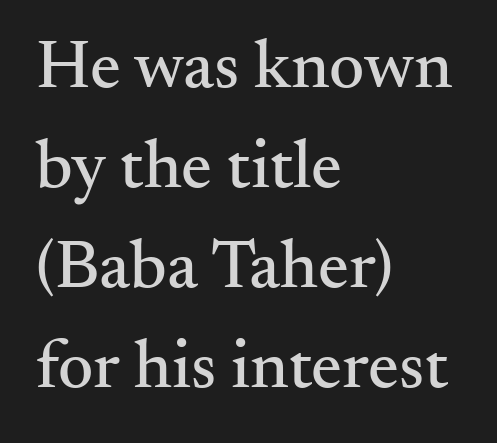
{"serif": "yes", "italic": "no", "width": "normal", "stroke_contrast": "medium", "x_height": "small", "monospaced": "no", "underline": "no", "align": "left", "line_spacing": "normal", "line_spacing_ratio": 1.45, "letter_spacing": "normal", "letter_spacing_em": 0.0, "glyph_px": 69}
